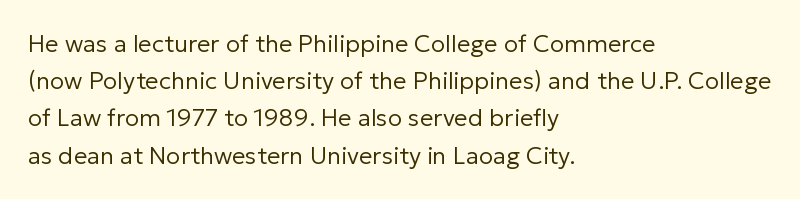
Q: Is the text bold? A: No.
Q: Is the text italic (slanted)? A: No, it is upright.
Q: Is the text underlined? A: No.
Q: How is the paragraph aligned? A: Left-aligned.
Q: Is the spacing between letters normal or unusually wide? A: Normal.
Q: Is the spacing between lines tight, normal or loose? A: Normal.
